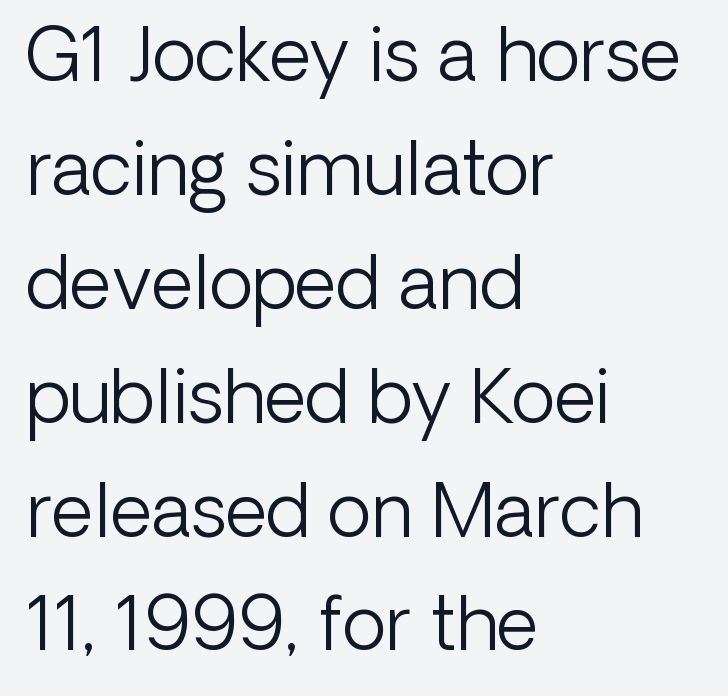
The image shows 73 px light sans-serif type, upright; set left-aligned, normal line spacing (1.56x), normal letter spacing, not underlined; low stroke contrast and a medium x-height.
